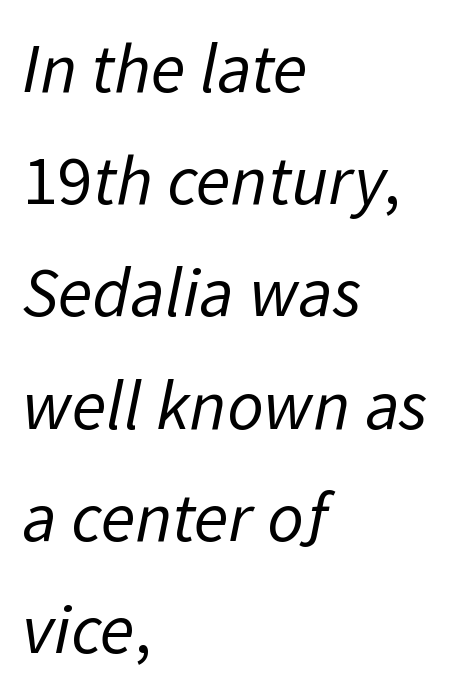
{"serif": "no", "bold": "no", "weight": "regular", "width": "normal", "stroke_contrast": "low", "x_height": "medium", "monospaced": "no", "underline": "no", "align": "left", "line_spacing": "normal", "line_spacing_ratio": 1.58, "letter_spacing": "normal", "letter_spacing_em": 0.0, "glyph_px": 71}
